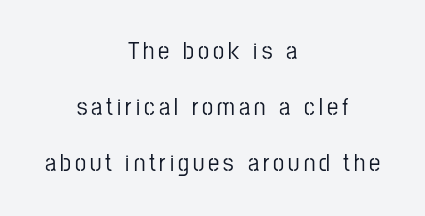
The image shows 25 px text type, upright; set centered, loose line spacing (2.24x), not underlined.
